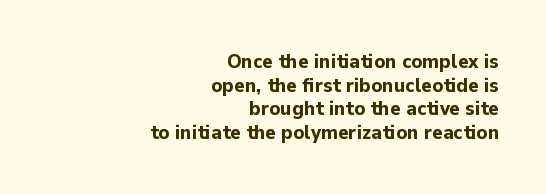
The image shows 20 px bold type, upright; set right-aligned, line spacing 1.18x, normal letter spacing, not underlined.
